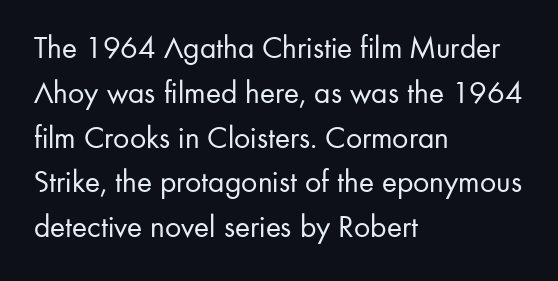
{"serif": "no", "italic": "no", "bold": "no", "weight": "regular", "width": "normal", "stroke_contrast": "low", "x_height": "small", "monospaced": "no", "underline": "no", "align": "left", "line_spacing": "normal", "line_spacing_ratio": 1.4, "letter_spacing": "normal", "letter_spacing_em": 0.0, "glyph_px": 32}
